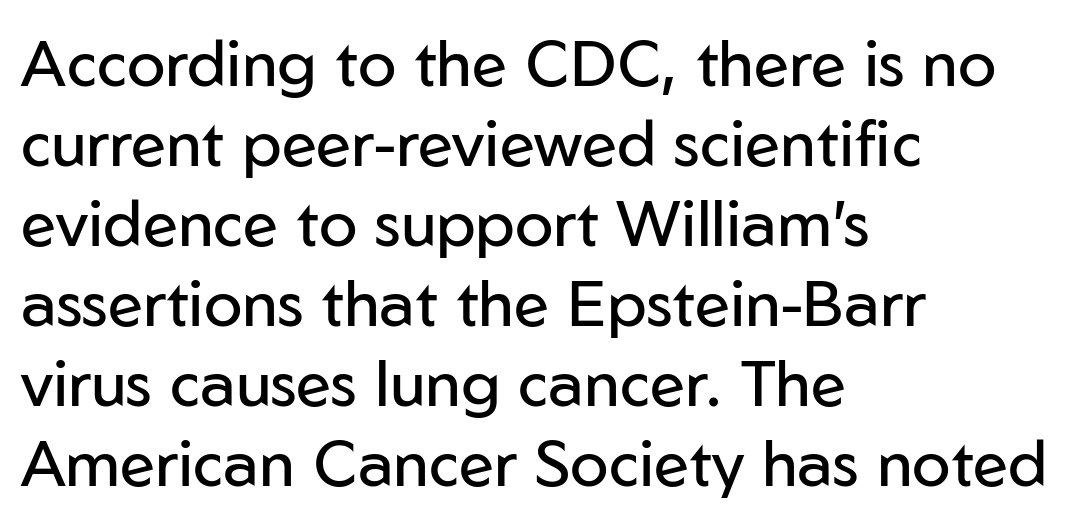
No heavy texture on the line: the type isn't bold. The string is rendered with underlining switched off. A typesetter would call this proportional, since set widths differ per character. The typeface chosen for these lines omits serifs. Ordinary non-slanted type is in use. Default kerning and tracking; the words read as compact shapes.
